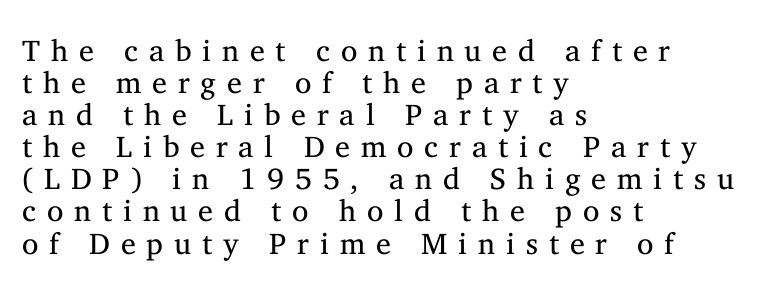
The image shows 30 px regular-weight serif type, upright; set left-aligned, tight line spacing (1.07x), unusually wide letter spacing (+0.36 em), not underlined; medium stroke contrast and a medium x-height.
